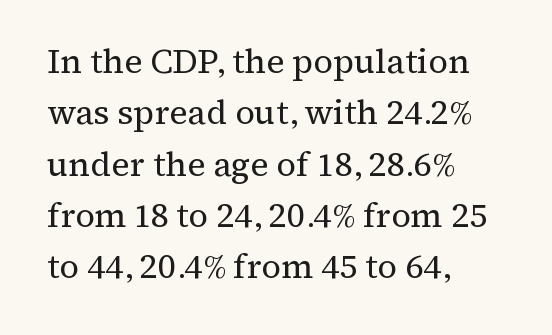
The passage shown is typeset with a serif family. Which margin do the lines hug? The left one — the right edge is uneven. Leading matches the norm, producing a regular column. Descenders hang freely into open space.
